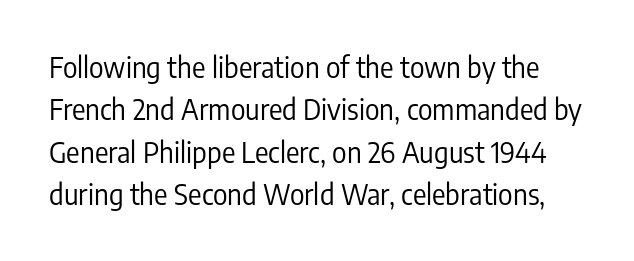
The image shows 28 px regular-weight, condensed sans-serif type, upright; set normal line spacing (1.51x), normal letter spacing, not underlined; low stroke contrast and a medium x-height.
